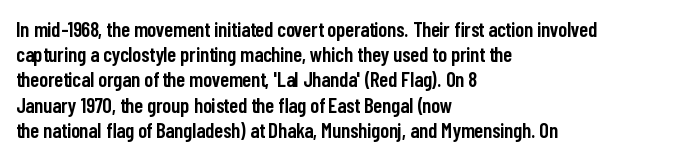
The image shows 21 px text type, upright; set left-aligned, line spacing 1.2x, normal letter spacing, not underlined.
